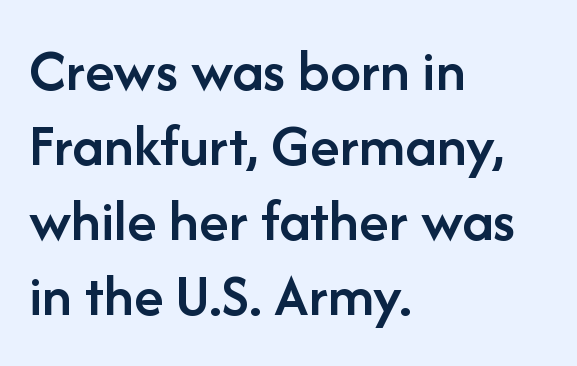
The image shows 61 px semibold sans-serif type, upright; set left-aligned, line spacing 1.23x, normal letter spacing, not underlined; low stroke contrast and a medium x-height.
